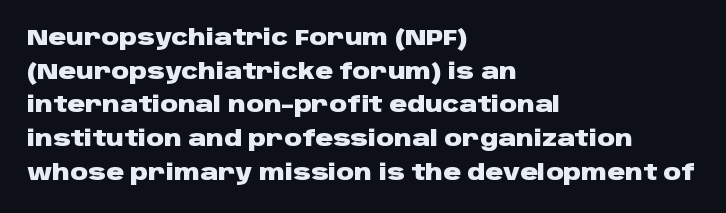
{"italic": "no", "bold": "yes", "underline": "no", "align": "left", "line_spacing": "normal", "line_spacing_ratio": 1.53, "letter_spacing": "normal", "letter_spacing_em": 0.0, "glyph_px": 22}
